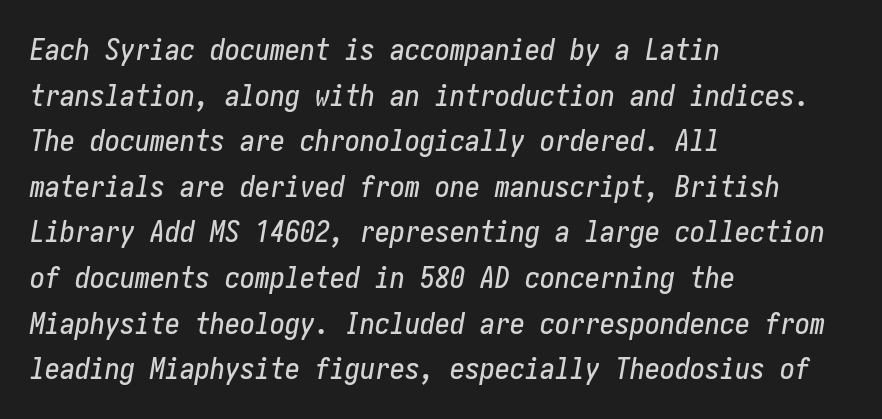
The image shows 30 px condensed type, italic (leaning right); set left-aligned, normal line spacing (1.52x), normal letter spacing, not underlined; low stroke contrast and a medium x-height.
